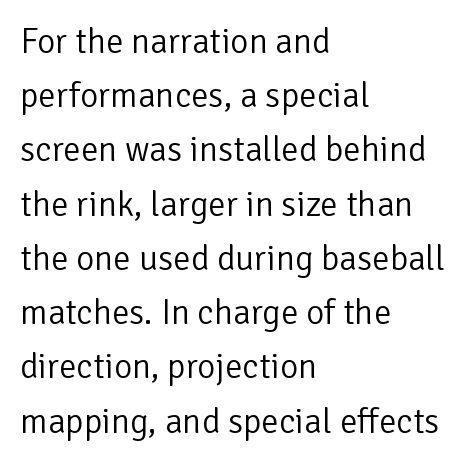
{"serif": "no", "italic": "no", "bold": "no", "weight": "light", "width": "normal", "stroke_contrast": "low", "x_height": "medium", "monospaced": "no", "underline": "no", "align": "left", "line_spacing": "normal", "line_spacing_ratio": 1.55, "letter_spacing": "normal", "letter_spacing_em": 0.0, "glyph_px": 35}
